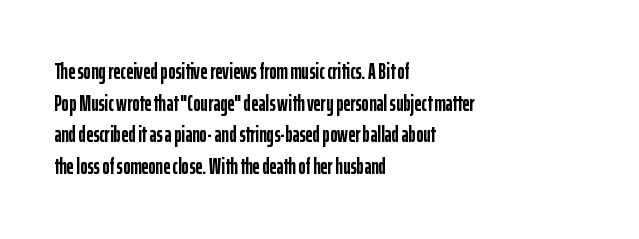
Q: Is the text bold? A: Yes.
Q: Is the text italic (slanted)? A: No, it is upright.
Q: Is the text underlined? A: No.
Q: How is the paragraph aligned? A: Left-aligned.
Q: Is the spacing between letters normal or unusually wide? A: Normal.
Q: Is the spacing between lines tight, normal or loose? A: Normal.
